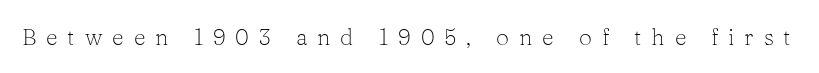
Each word looks stretched out because of the extra space between its letters. The lettering holds an erect, upright posture throughout. The typeface has the unassuming heft of standard copy or less. Honestly, there is no underline to notice here at all.
